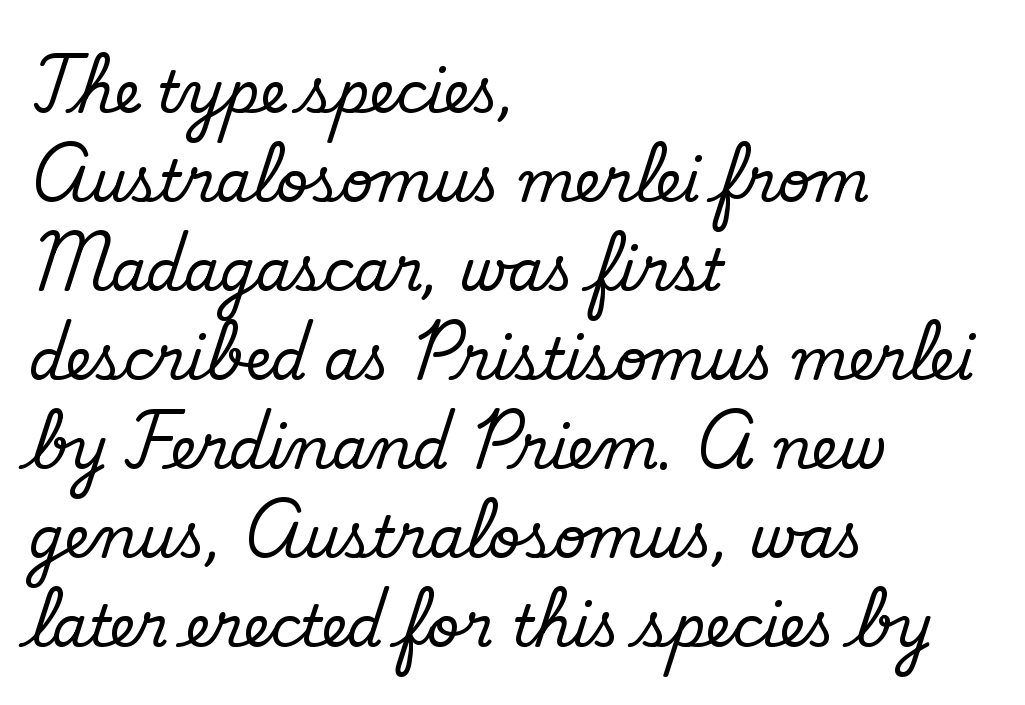
The face used here is rendered with its standard letterfit. Here the designer chose a conventional face with non-uniform glyph widths. Weight: regular or lighter. Descenders hang freely into open space.
